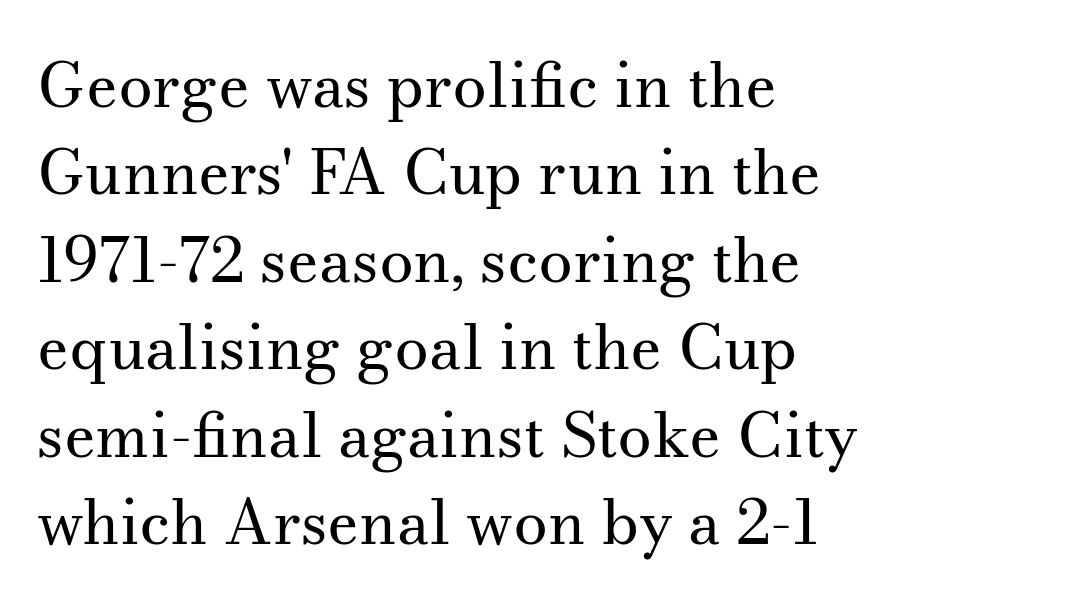
The image shows 62 px regular-weight serif type, upright; set left-aligned, normal line spacing (1.41x), normal letter spacing, not underlined; medium stroke contrast and a small x-height.
